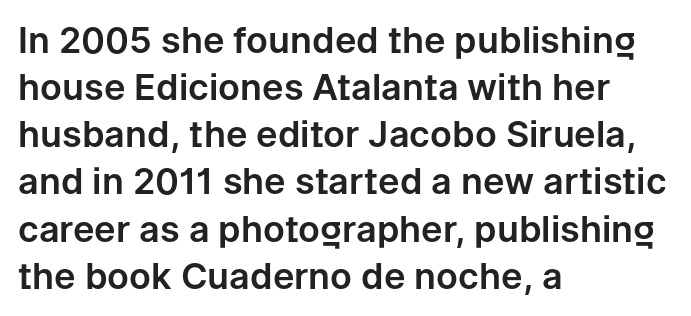
The image shows 36 px sans-serif type, upright; set left-aligned, normal line spacing (1.31x), normal letter spacing, not underlined; low stroke contrast and a medium x-height.
